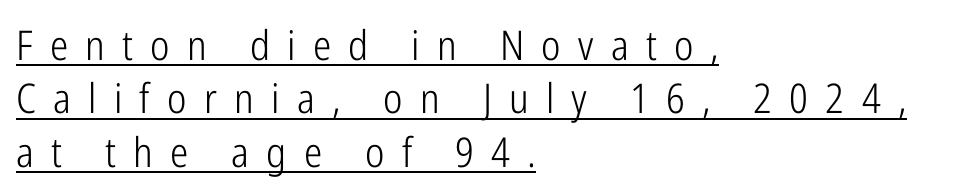
{"serif": "no", "italic": "no", "bold": "no", "weight": "light", "width": "condensed", "stroke_contrast": "low", "x_height": "medium", "monospaced": "no", "underline": "yes", "align": "left", "line_spacing": "normal", "line_spacing_ratio": 1.3, "letter_spacing": "wide", "letter_spacing_em": 0.42, "glyph_px": 41}
